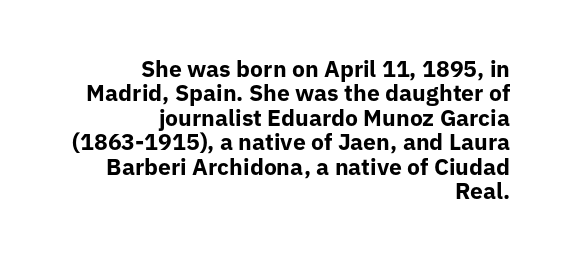
{"italic": "no", "bold": "yes", "underline": "no", "align": "right", "line_spacing": "tight", "line_spacing_ratio": 1.06, "letter_spacing": "normal", "letter_spacing_em": 0.0, "glyph_px": 23}
